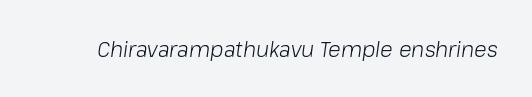
The passage shown has conventional tracking throughout. Every character sits at an angle, as italics do. A quiet, ordinary-to-light weight characterises the typeface. No word sits above an underline.
